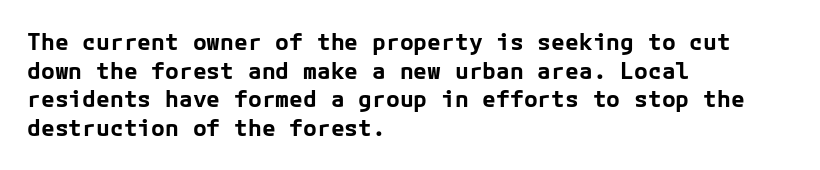
Q: Is the text bold? A: Yes.
Q: Is the text italic (slanted)? A: No, it is upright.
Q: Is the text underlined? A: No.
Q: How is the paragraph aligned? A: Left-aligned.
Q: Is the spacing between letters normal or unusually wide? A: Normal.
Q: Is the spacing between lines tight, normal or loose? A: Normal.
